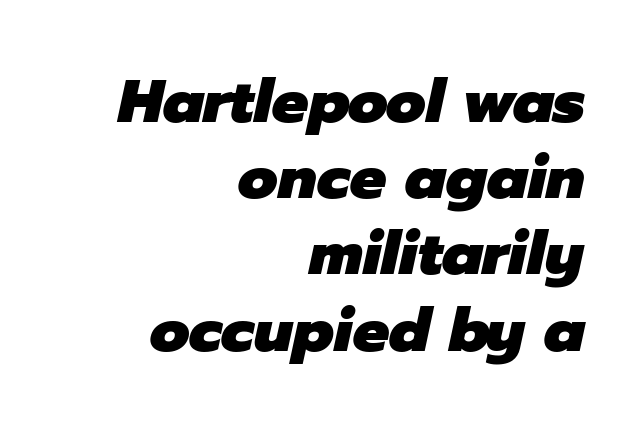
The letters advance in unequal steps, a hallmark of proportional type. Horizontal bands of white between lines are of average thickness. Heft: maximum for text — a bold. Characters follow at the spacing the type designer built in.
